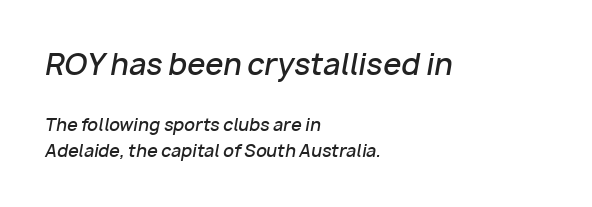
The image shows 29 px semibold type, italic (leaning right); set left-aligned, normal line spacing (1.53x), normal letter spacing, not underlined; the first (top) block is 1.71x larger; low stroke contrast and a medium x-height.
